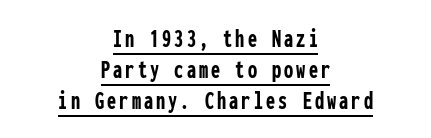
Which margin do the lines hug? Neither — every line sits in the middle. This is roman type, the default non-slanted kind. Quick note: underline on. The letters are bold, with thick, heavy strokes.
